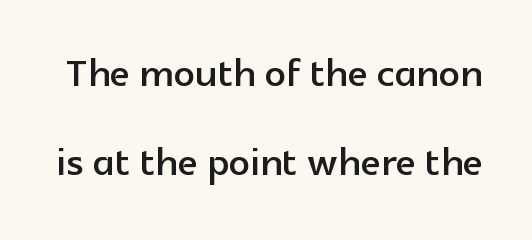
The designer went with a sans here, leaving each stem footless. This rendering leaves character spacing at its baseline value. The letters advance in unequal steps, a hallmark of proportional type. No word sits above an underline. Quick note: not italic, upright.
